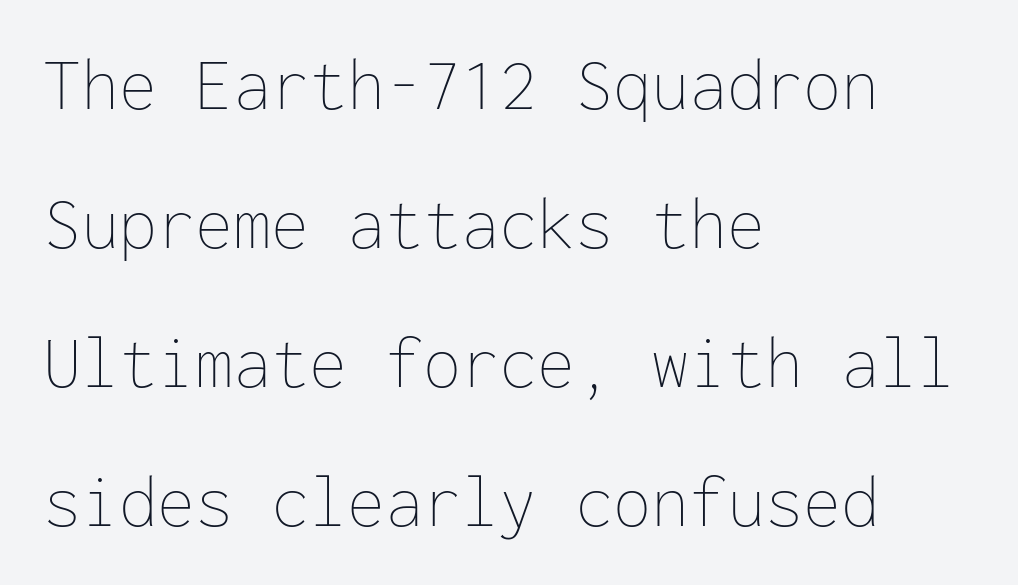
Q: Is the text bold? A: No.
Q: Is the text italic (slanted)? A: No, it is upright.
Q: Is the text underlined? A: No.
Q: How is the paragraph aligned? A: Left-aligned.
Q: Is the spacing between letters normal or unusually wide? A: Normal.
Q: Width (condensed, normal, or wide)? A: Normal.
Q: Stroke contrast? A: Low.
Q: x-height? A: Medium.
Q: Monospaced? A: Yes.
